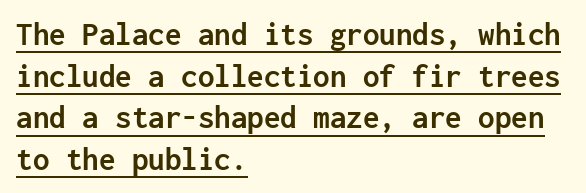
{"serif": "no", "italic": "no", "bold": "yes", "weight": "semibold", "width": "normal", "stroke_contrast": "low", "x_height": "medium", "monospaced": "yes", "underline": "yes", "align": "left", "line_spacing": "normal", "line_spacing_ratio": 1.26, "letter_spacing": "normal", "letter_spacing_em": 0.0, "glyph_px": 33}
